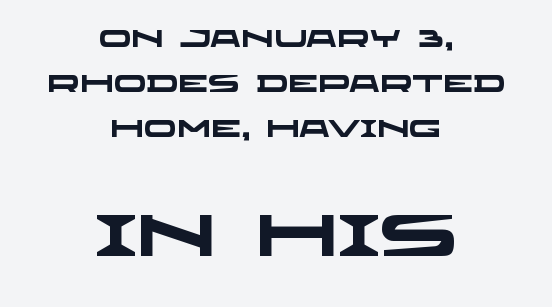
Q: Is the text bold? A: Yes.
Q: Is the typeface a serif or a sans-serif typeface? A: Sans-serif.
Q: Is the text underlined? A: No.
Q: How is the paragraph aligned? A: Centered.
Q: Is the spacing between letters normal or unusually wide? A: Normal.
Q: Which block of text is set in a larger size, the first (top) or the second (bottom)? A: The second (bottom) one.
Q: Width (condensed, normal, or wide)? A: Wide.
Q: Stroke contrast? A: Low.
Q: x-height? A: Large.
Q: Monospaced? A: No.
